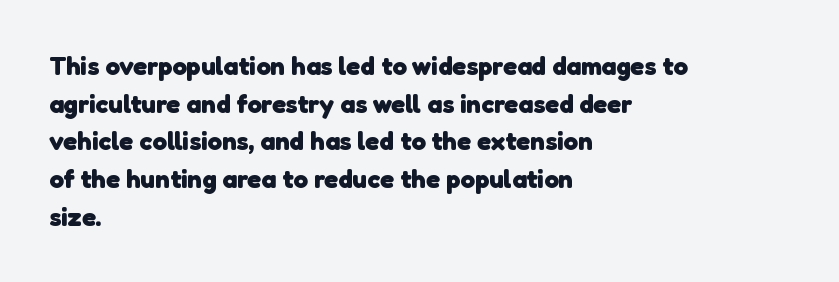
Check the space under the baseline: it is left empty. Summary of weight: heavy, a full bold. Layout note: lines flush left. The letters sit at their default tracking, neither squeezed nor spread. Interline gaps are of average width in this sample.
